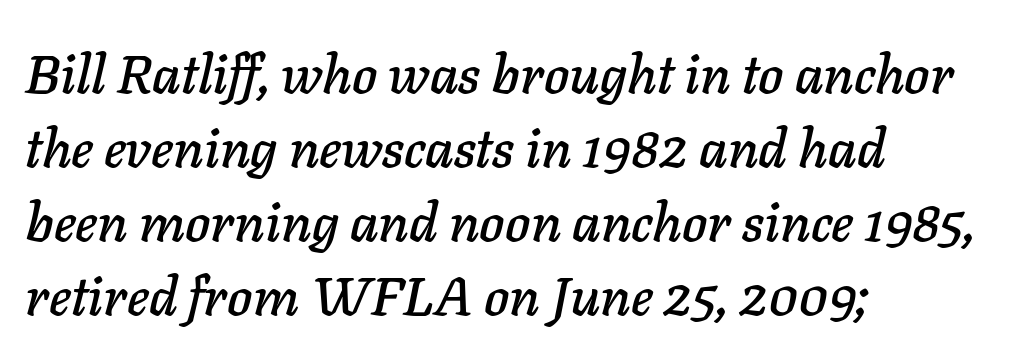
Q: Is the text italic (slanted)? A: Yes, it leans right by about 11 degrees.
Q: Is the text underlined? A: No.
Q: How is the paragraph aligned? A: Left-aligned.
Q: Is the spacing between letters normal or unusually wide? A: Normal.
Q: Is the spacing between lines tight, normal or loose? A: Normal.
Q: Width (condensed, normal, or wide)? A: Normal.
Q: Stroke contrast? A: Low.
Q: x-height? A: Medium.
Q: Monospaced? A: No.
